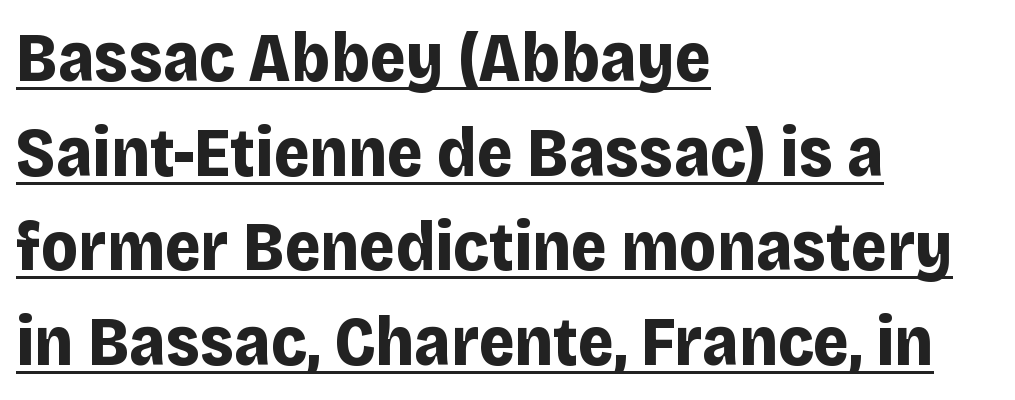
{"serif": "no", "italic": "no", "bold": "yes", "weight": "bold", "width": "normal", "stroke_contrast": "low", "x_height": "large", "monospaced": "no", "underline": "yes", "align": "left", "line_spacing": "normal", "line_spacing_ratio": 1.37, "letter_spacing": "normal", "letter_spacing_em": 0.0, "glyph_px": 69}
